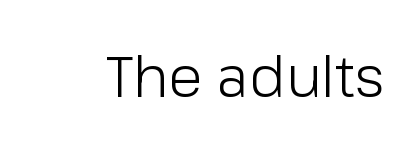
Q: Is the text bold? A: No.
Q: Is the text italic (slanted)? A: No, it is upright.
Q: Is the typeface a serif or a sans-serif typeface? A: Sans-serif.
Q: Is the text underlined? A: No.
Q: Is the spacing between letters normal or unusually wide? A: Normal.
Q: Width (condensed, normal, or wide)? A: Normal.
Q: Stroke contrast? A: Low.
Q: x-height? A: Medium.
Q: Monospaced? A: No.
